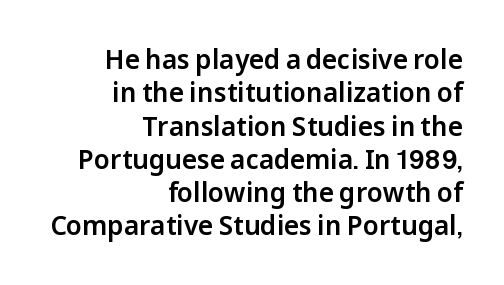
The image shows 26 px text type, upright; set right-aligned, normal line spacing (1.28x), normal letter spacing, not underlined.
